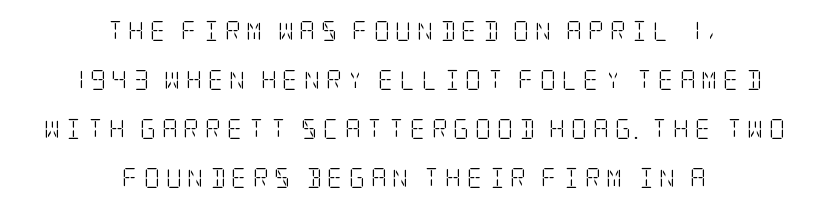
{"italic": "no", "bold": "no", "underline": "no", "align": "center", "line_spacing": "loose", "line_spacing_ratio": 2.45, "letter_spacing": "wide", "letter_spacing_em": 0.27, "glyph_px": 20}
